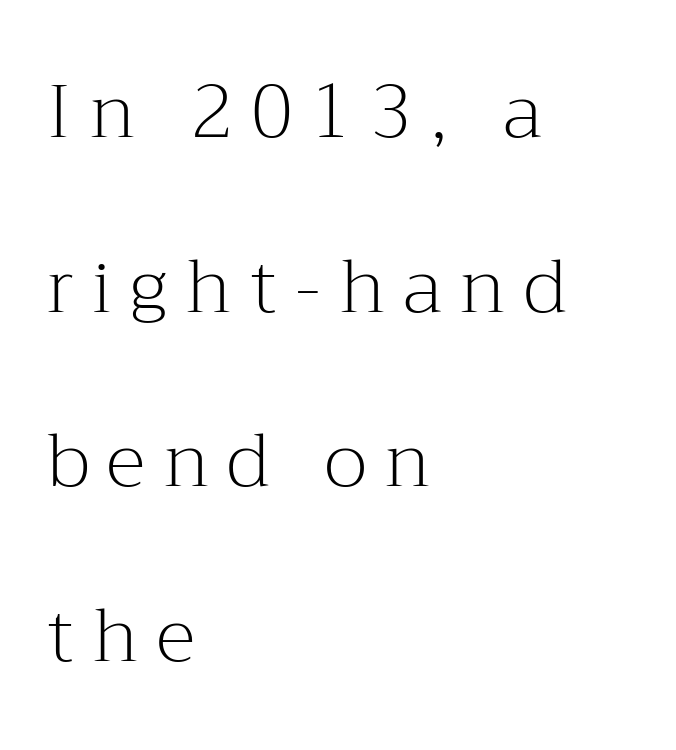
Nobody drew a line under any word here. Notice how the stems are strictly vertical — no italics here. Typographically, this falls in the serif category. Loosely led — the rows are spread out. Notice how the passage keeps a crisp vertical edge on the left only.
